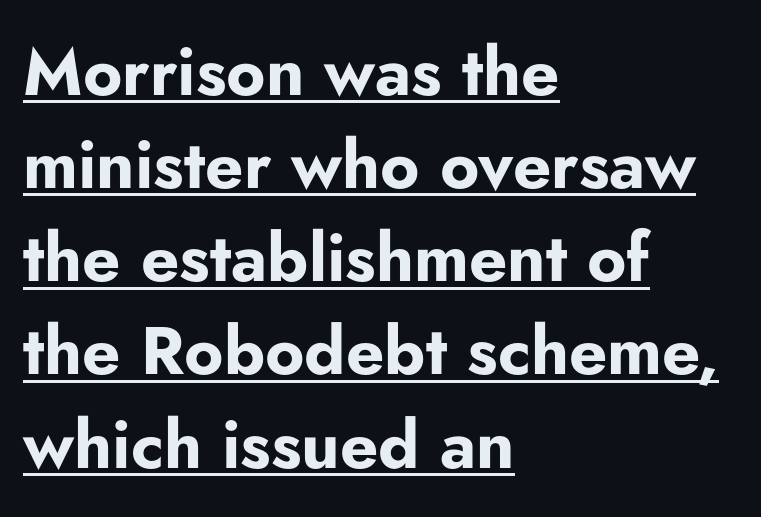
Q: Is the text bold? A: Yes.
Q: Is the text italic (slanted)? A: No, it is upright.
Q: Is the typeface a serif or a sans-serif typeface? A: Sans-serif.
Q: Is the text underlined? A: Yes.
Q: How is the paragraph aligned? A: Left-aligned.
Q: Is the spacing between letters normal or unusually wide? A: Normal.
Q: Is the spacing between lines tight, normal or loose? A: Normal.
Q: Width (condensed, normal, or wide)? A: Normal.
Q: Stroke contrast? A: Low.
Q: x-height? A: Small.
Q: Monospaced? A: No.
